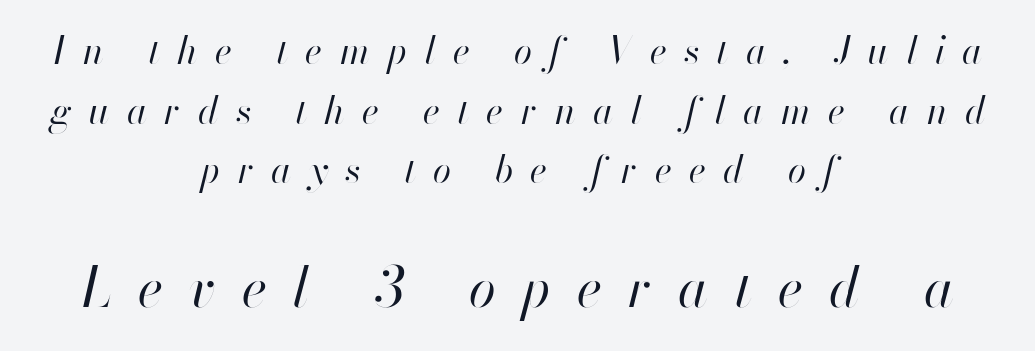
Q: Is the text bold? A: No.
Q: Is the text italic (slanted)? A: Yes, it leans right by about 13 degrees.
Q: Is the text underlined? A: No.
Q: How is the paragraph aligned? A: Centered.
Q: Is the spacing between letters normal or unusually wide? A: Unusually wide.
Q: Is the spacing between lines tight, normal or loose? A: Normal.
Q: Which block of text is set in a larger size, the first (top) or the second (bottom)? A: The second (bottom) one.
Q: Width (condensed, normal, or wide)? A: Normal.
Q: Stroke contrast? A: High.
Q: x-height? A: Small.
Q: Monospaced? A: No.
